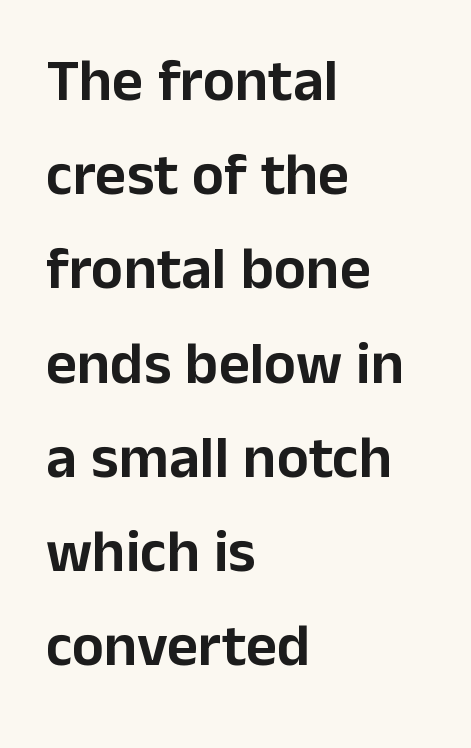
{"serif": "no", "italic": "no", "width": "normal", "stroke_contrast": "low", "x_height": "medium", "monospaced": "no", "underline": "no", "align": "left", "line_spacing": "normal", "line_spacing_ratio": 1.57, "letter_spacing": "normal", "letter_spacing_em": 0.0, "glyph_px": 60}
